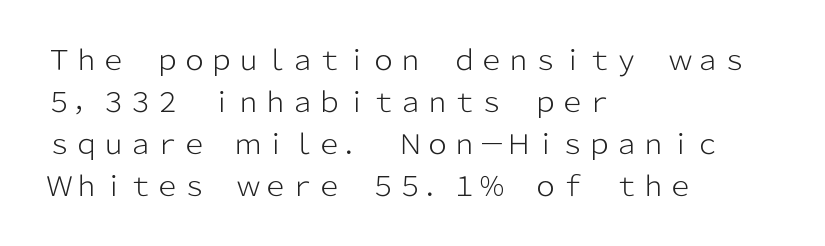
{"italic": "no", "bold": "no", "underline": "no", "align": "left", "line_spacing": "normal", "line_spacing_ratio": 1.55, "letter_spacing": "normal", "letter_spacing_em": 0.0, "glyph_px": 27}
